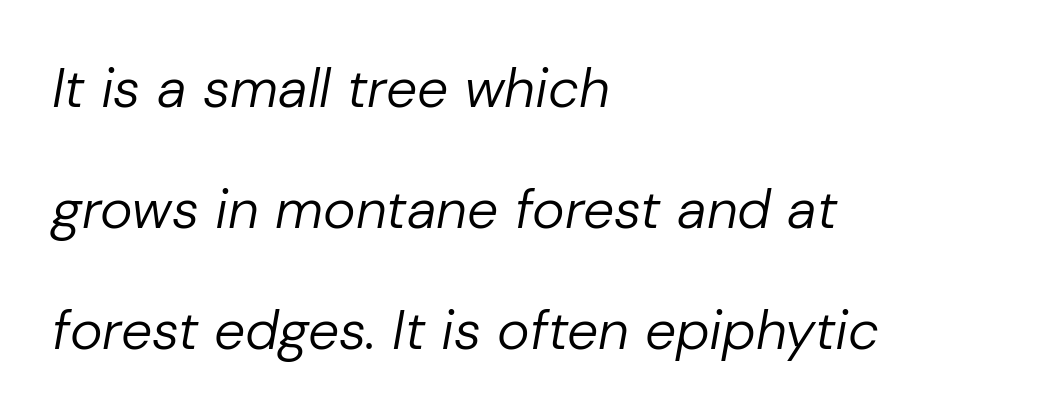
{"italic": "yes", "lean": "right", "slant_degrees": 10, "bold": "no", "weight": "regular", "width": "normal", "stroke_contrast": "low", "x_height": "medium", "monospaced": "no", "underline": "no", "align": "left", "line_spacing": "loose", "line_spacing_ratio": 2.2, "letter_spacing": "normal", "letter_spacing_em": 0.0, "glyph_px": 55}
